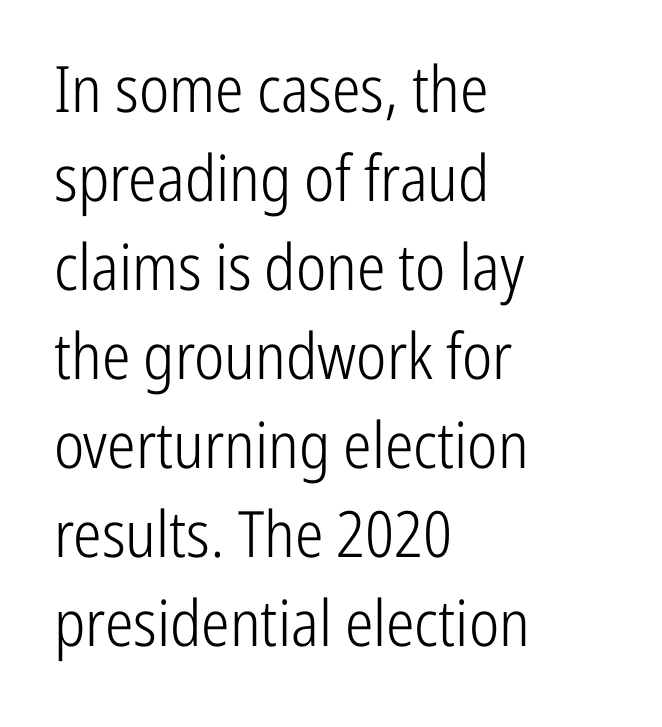
Q: Is the text bold? A: No.
Q: Is the text italic (slanted)? A: No, it is upright.
Q: Is the typeface a serif or a sans-serif typeface? A: Sans-serif.
Q: Is the text underlined? A: No.
Q: How is the paragraph aligned? A: Left-aligned.
Q: Is the spacing between letters normal or unusually wide? A: Normal.
Q: Is the spacing between lines tight, normal or loose? A: Normal.
Q: Width (condensed, normal, or wide)? A: Condensed.
Q: Stroke contrast? A: Low.
Q: x-height? A: Medium.
Q: Monospaced? A: No.
